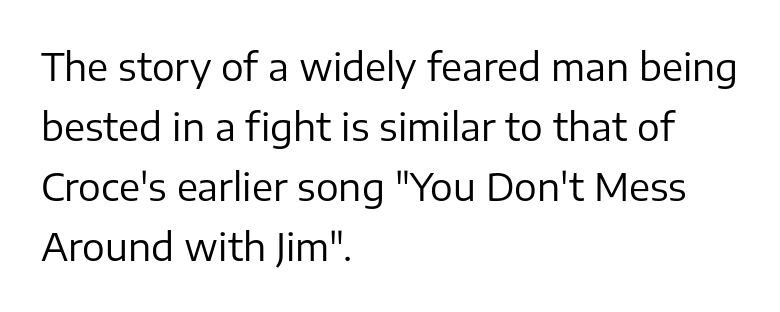
Q: Is the text bold? A: No.
Q: Is the text italic (slanted)? A: No, it is upright.
Q: Is the typeface a serif or a sans-serif typeface? A: Sans-serif.
Q: Is the text underlined? A: No.
Q: How is the paragraph aligned? A: Left-aligned.
Q: Is the spacing between letters normal or unusually wide? A: Normal.
Q: Is the spacing between lines tight, normal or loose? A: Normal.
Q: Width (condensed, normal, or wide)? A: Normal.
Q: Stroke contrast? A: Low.
Q: x-height? A: Medium.
Q: Monospaced? A: No.
